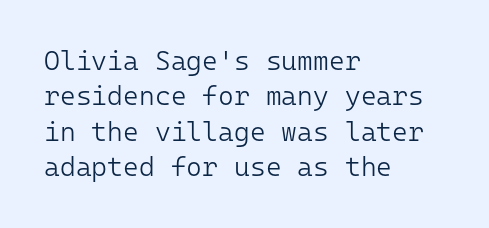
{"italic": "no", "bold": "no", "underline": "no", "align": "left", "line_spacing": "normal", "line_spacing_ratio": 1.31, "letter_spacing": "normal", "letter_spacing_em": 0.0, "glyph_px": 27}
